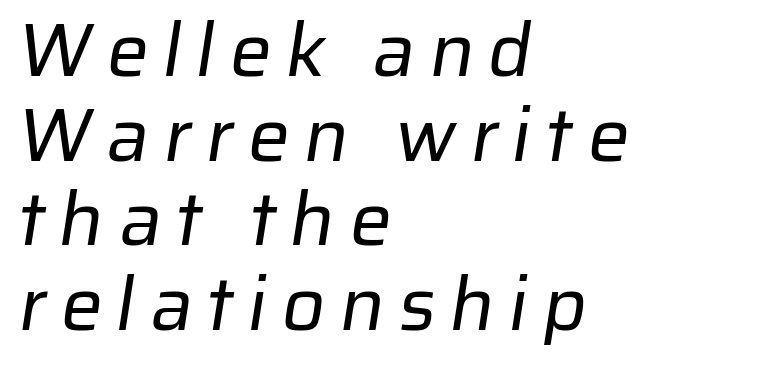
The image shows 75 px regular-weight sans-serif type; set left-aligned, tight line spacing (1.13x), not underlined; low stroke contrast and a medium x-height.
